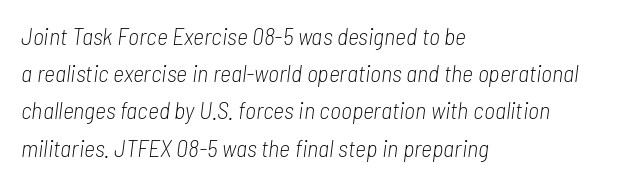
Q: Is the text bold? A: No.
Q: Is the text italic (slanted)? A: Yes, it leans right by about 7 degrees.
Q: Is the text underlined? A: No.
Q: How is the paragraph aligned? A: Left-aligned.
Q: Is the spacing between letters normal or unusually wide? A: Normal.
Q: Is the spacing between lines tight, normal or loose? A: Normal.
